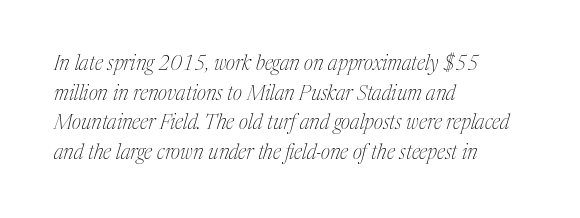
The image shows 20 px text type, italic (leaning right); set left-aligned, normal line spacing (1.48x), normal letter spacing, not underlined.
